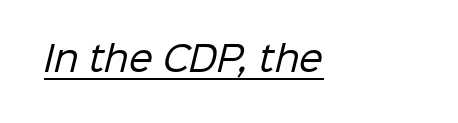
{"serif": "no", "bold": "no", "weight": "regular", "width": "normal", "stroke_contrast": "low", "x_height": "medium", "monospaced": "no", "underline": "yes", "letter_spacing": "normal", "letter_spacing_em": 0.0, "glyph_px": 34}
